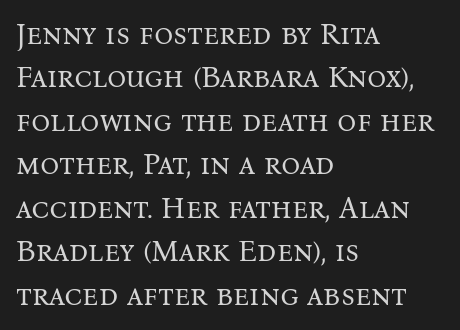
The image shows 30 px regular-weight serif type, upright; set left-aligned, normal line spacing (1.45x), normal letter spacing, not underlined; medium stroke contrast and a medium x-height.
